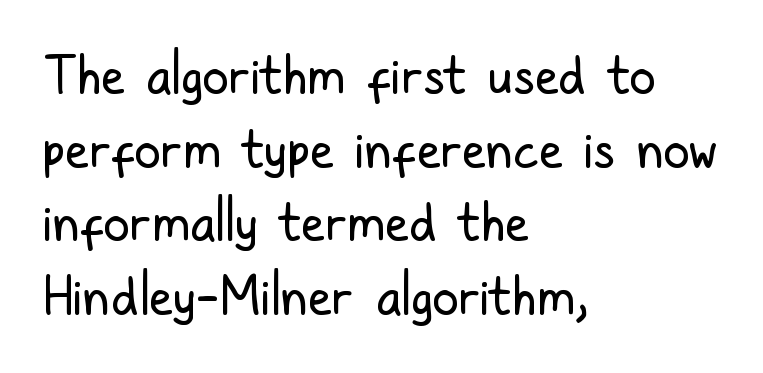
The image shows 53 px regular-weight, condensed sans-serif type, upright; set left-aligned, normal line spacing (1.39x), normal letter spacing, not underlined; low stroke contrast and a medium x-height.
